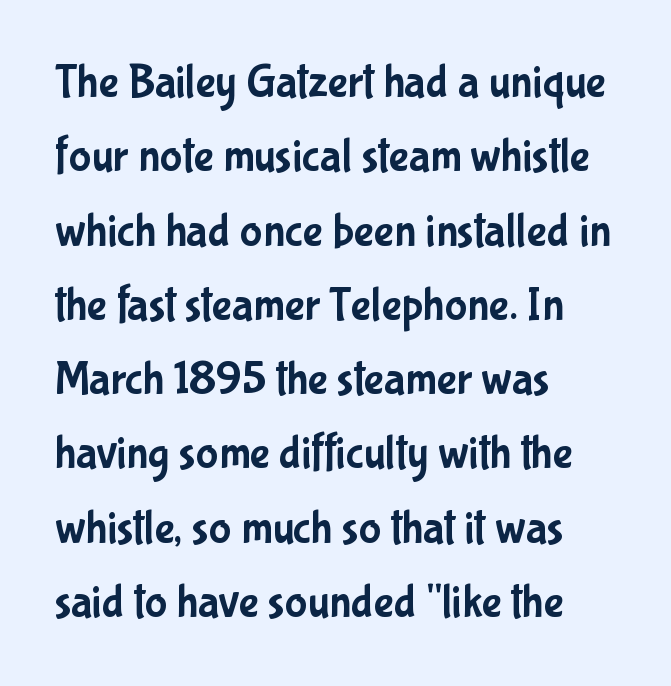
The image shows 47 px condensed sans-serif type, upright; set left-aligned, normal line spacing (1.58x), normal letter spacing, not underlined; low stroke contrast and a medium x-height.
